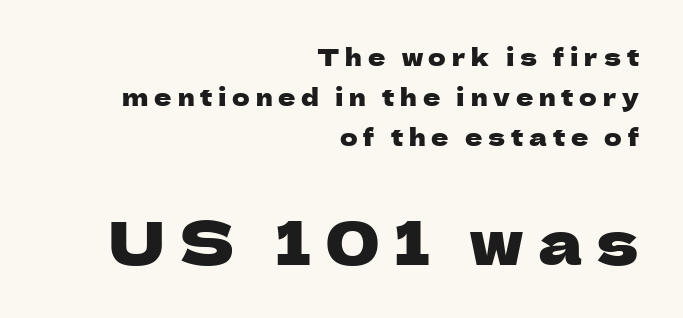
Q: Is the text italic (slanted)? A: No, it is upright.
Q: Is the typeface a serif or a sans-serif typeface? A: Sans-serif.
Q: Is the text underlined? A: No.
Q: How is the paragraph aligned? A: Right-aligned.
Q: Is the spacing between letters normal or unusually wide? A: Unusually wide.
Q: Is the spacing between lines tight, normal or loose? A: Normal.
Q: Which block of text is set in a larger size, the first (top) or the second (bottom)? A: The second (bottom) one.
Q: Width (condensed, normal, or wide)? A: Normal.
Q: Stroke contrast? A: Low.
Q: x-height? A: Medium.
Q: Monospaced? A: No.
